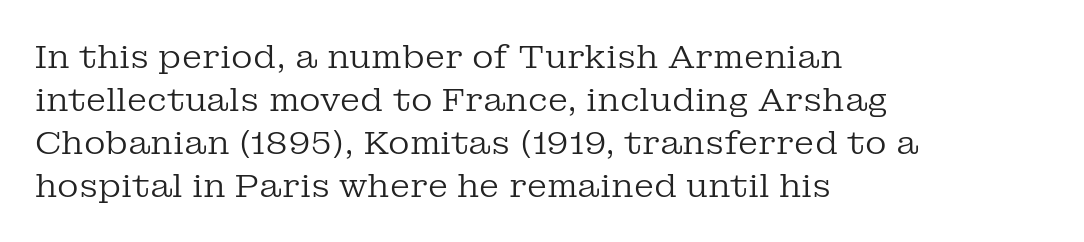
Q: Is the text bold? A: No.
Q: Is the text italic (slanted)? A: No, it is upright.
Q: Is the typeface a serif or a sans-serif typeface? A: Serif.
Q: Is the text underlined? A: No.
Q: How is the paragraph aligned? A: Left-aligned.
Q: Is the spacing between letters normal or unusually wide? A: Normal.
Q: Is the spacing between lines tight, normal or loose? A: Normal.
Q: Width (condensed, normal, or wide)? A: Normal.
Q: Stroke contrast? A: Low.
Q: x-height? A: Medium.
Q: Monospaced? A: No.
